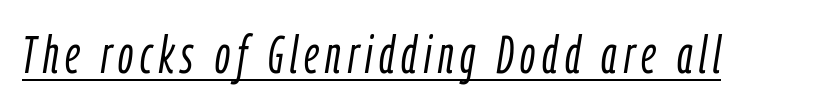
The image shows 52 px light, condensed type, italic (leaning right); set underlined; low stroke contrast and a medium x-height.
